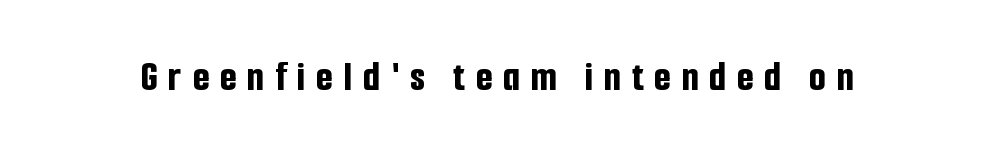
The image shows 43 px bold, condensed sans-serif type, upright; set unusually wide letter spacing (+0.25 em), not underlined; low stroke contrast and a medium x-height.
